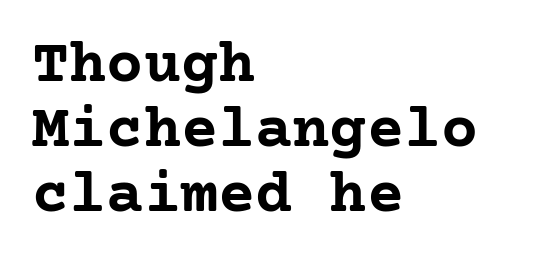
Q: Is the text bold? A: Yes.
Q: Is the text italic (slanted)? A: No, it is upright.
Q: Is the typeface a serif or a sans-serif typeface? A: Serif.
Q: Is the text underlined? A: No.
Q: How is the paragraph aligned? A: Left-aligned.
Q: Is the spacing between letters normal or unusually wide? A: Normal.
Q: Is the spacing between lines tight, normal or loose? A: Tight.
Q: Width (condensed, normal, or wide)? A: Normal.
Q: Stroke contrast? A: Low.
Q: x-height? A: Medium.
